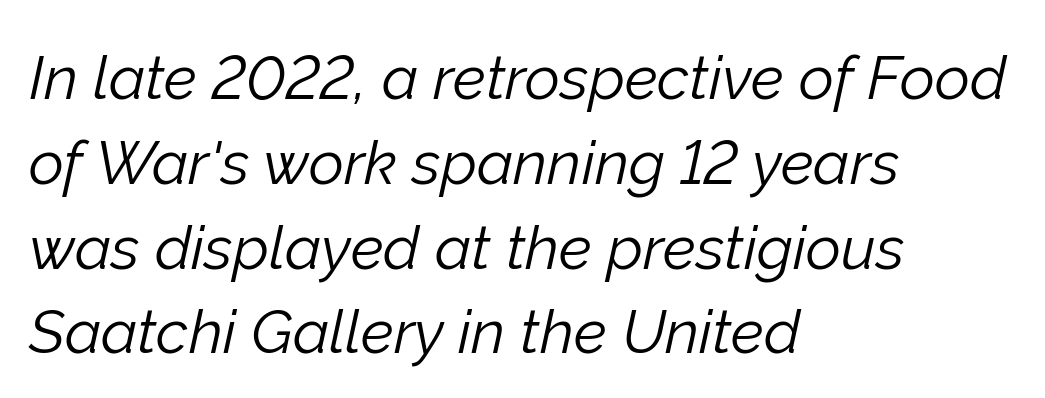
Q: Is the text bold? A: No.
Q: Is the text italic (slanted)? A: Yes, it leans right by about 12 degrees.
Q: Is the text underlined? A: No.
Q: How is the paragraph aligned? A: Left-aligned.
Q: Is the spacing between letters normal or unusually wide? A: Normal.
Q: Is the spacing between lines tight, normal or loose? A: Normal.
Q: Width (condensed, normal, or wide)? A: Normal.
Q: Stroke contrast? A: Low.
Q: x-height? A: Medium.
Q: Monospaced? A: No.
